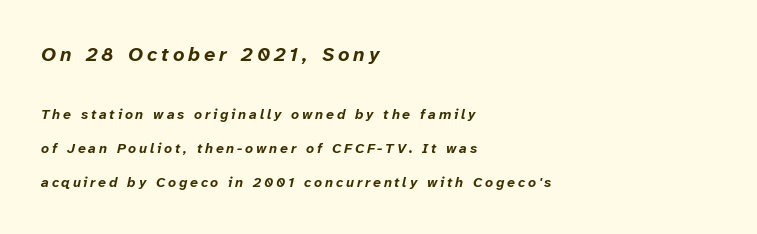
The image shows 20 px bold type, italic (leaning right); set left-aligned, loose line spacing (2.42x), unusually wide letter spacing (+0.2 em), not underlined; the first (top) block is 1.43x larger.
